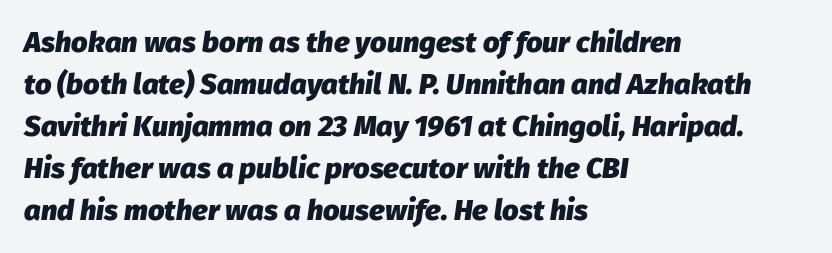
{"italic": "yes", "lean": "right", "slant_degrees": 8, "bold": "yes", "weight": "heavy", "width": "normal", "stroke_contrast": "low", "x_height": "medium", "monospaced": "no", "underline": "no", "align": "left", "line_spacing": "normal", "line_spacing_ratio": 1.45, "letter_spacing": "normal", "letter_spacing_em": 0.0, "glyph_px": 29}
